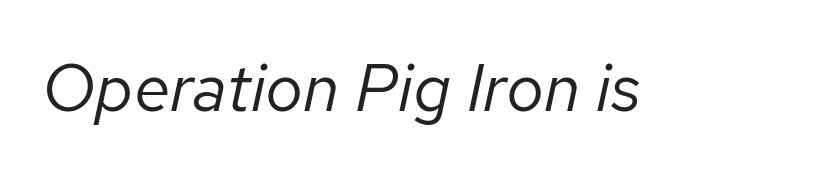
The image shows 67 px regular-weight type, italic (leaning right); set normal letter spacing, not underlined; low stroke contrast and a medium x-height.
